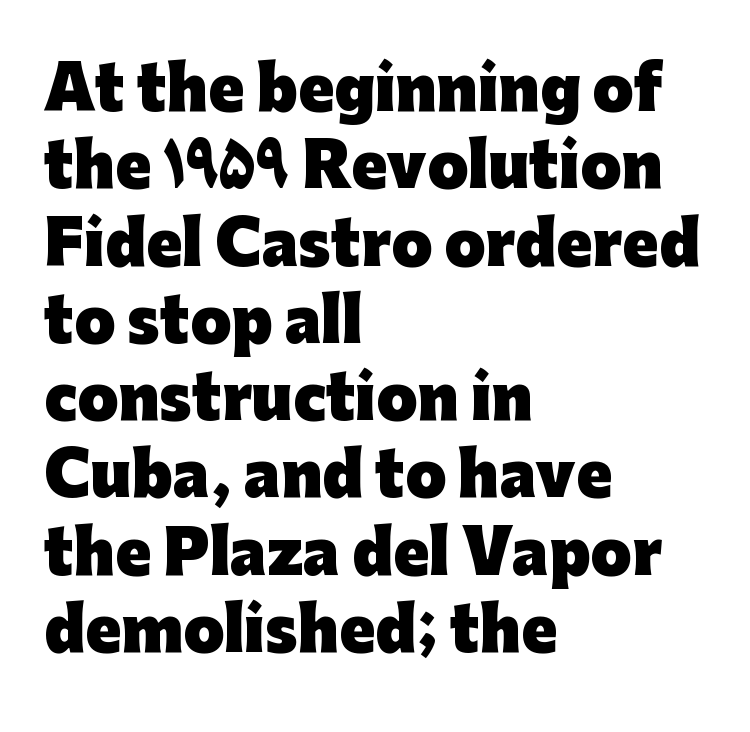
The image shows 59 px heavy sans-serif type, upright; set left-aligned, normal line spacing (1.31x), normal letter spacing, not underlined; low stroke contrast and a medium x-height.
